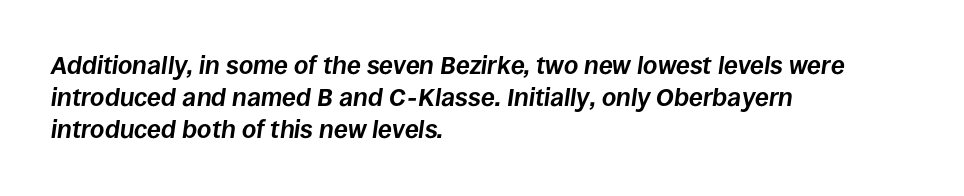
Compared with typical body copy, the letter spacing here is the same. These words are printed bold, with thick strokes throughout. The ragged edge is on the right, which tells us the setting is flush left. Evenly set lines give the paragraph a standard silhouette.
